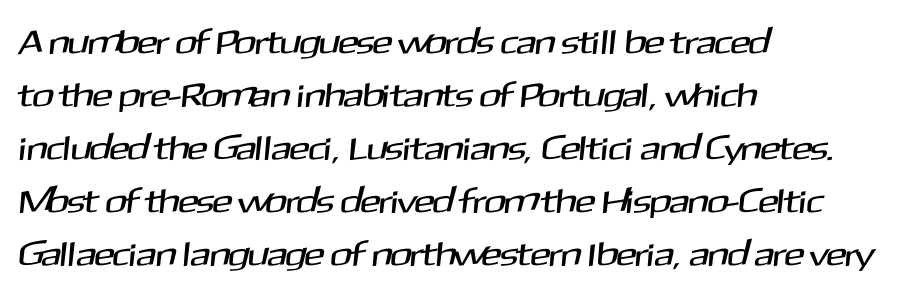
Proportional: the letters do not fall into vertical columns. The type family on display is of the sans-serif kind. This sample uses plain, unmodified letter spacing. These lines sit exactly where default settings would place them.
